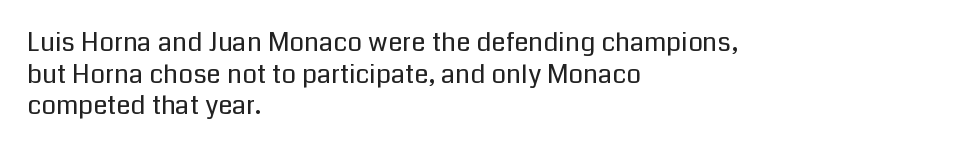
{"italic": "no", "bold": "no", "underline": "no", "align": "left", "line_spacing_ratio": 1.22, "letter_spacing": "normal", "letter_spacing_em": 0.0, "glyph_px": 26}
